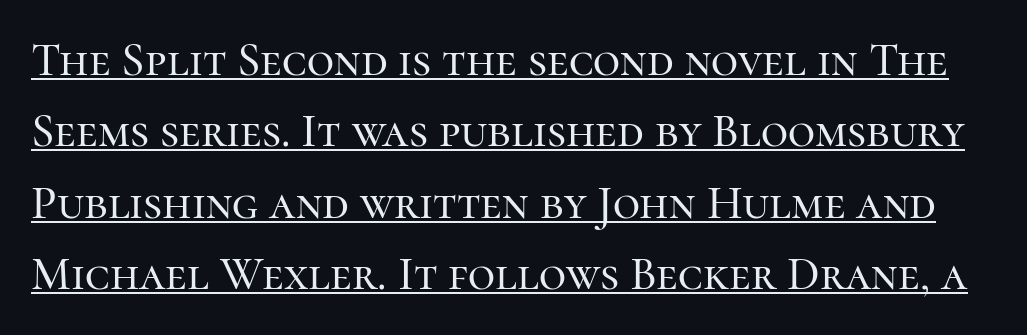
The image shows 47 px serif type, upright; set normal line spacing (1.52x), normal letter spacing, underlined; high stroke contrast and a medium x-height.
